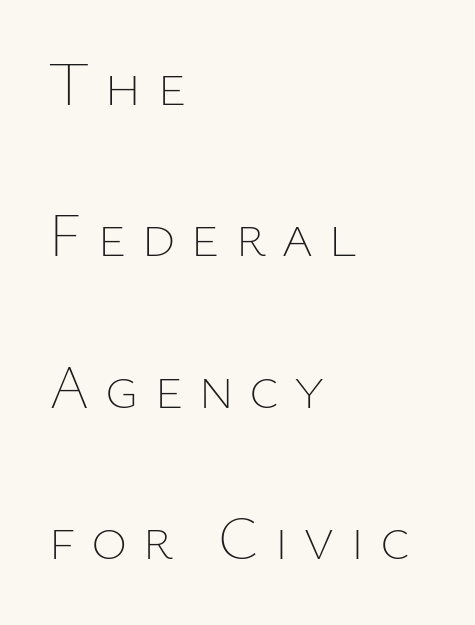
The image shows 62 px thin type, upright; set left-aligned, loose line spacing (2.44x), unusually wide letter spacing (+0.24 em), not underlined; low stroke contrast and a medium x-height.
